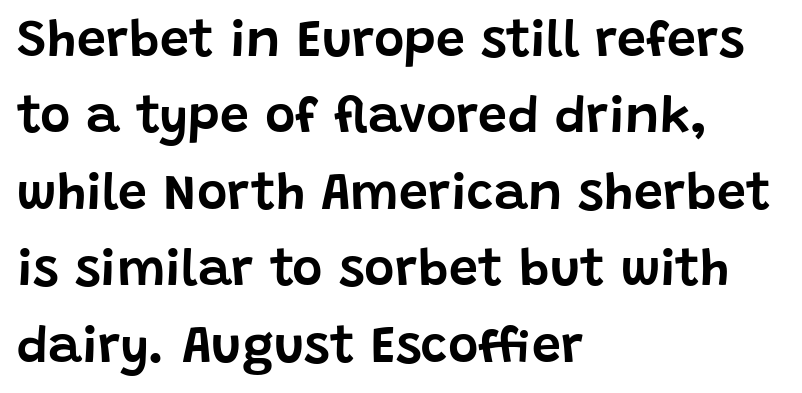
{"serif": "no", "italic": "no", "width": "normal", "stroke_contrast": "low", "x_height": "large", "monospaced": "no", "underline": "no", "align": "left", "line_spacing": "normal", "line_spacing_ratio": 1.47, "letter_spacing": "normal", "letter_spacing_em": 0.0, "glyph_px": 52}
